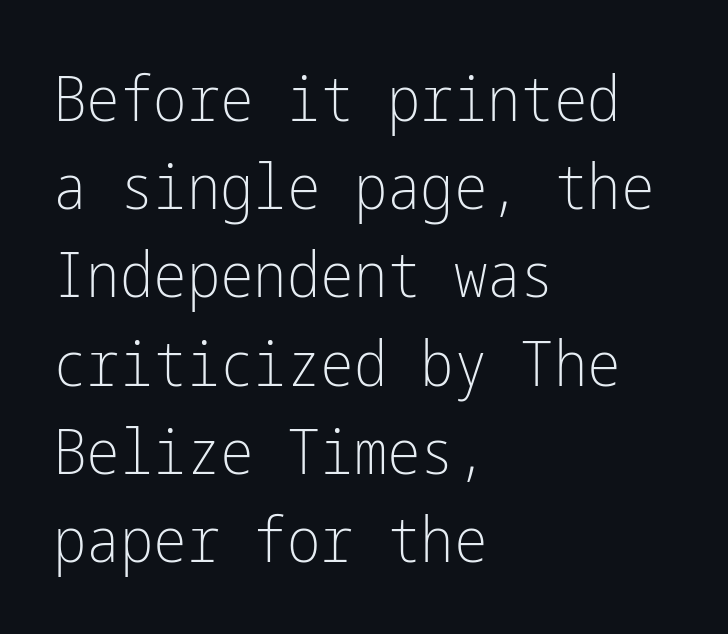
{"serif": "no", "italic": "no", "bold": "no", "weight": "light", "width": "condensed", "stroke_contrast": "low", "x_height": "medium", "underline": "no", "align": "left", "line_spacing": "normal", "line_spacing_ratio": 1.4, "letter_spacing": "normal", "letter_spacing_em": 0.0, "glyph_px": 63}
